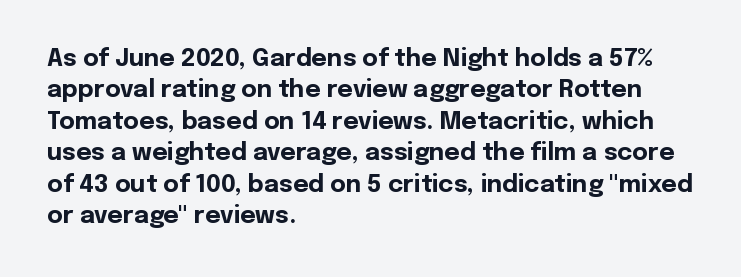
Caption: standard tracking, unaltered. In CSS terms this would be text-align: left. Unlike italic type, these characters show no tilt at all. A dark, heavy texture on the line: the type is bold.
